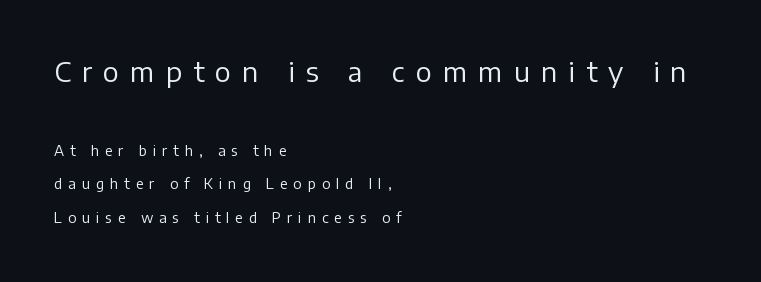
Q: Is the text bold? A: No.
Q: Is the text italic (slanted)? A: No, it is upright.
Q: Is the text underlined? A: No.
Q: How is the paragraph aligned? A: Left-aligned.
Q: Is the spacing between letters normal or unusually wide? A: Unusually wide.
Q: Is the spacing between lines tight, normal or loose? A: Loose.
Q: Which block of text is set in a larger size, the first (top) or the second (bottom)? A: The first (top) one.
